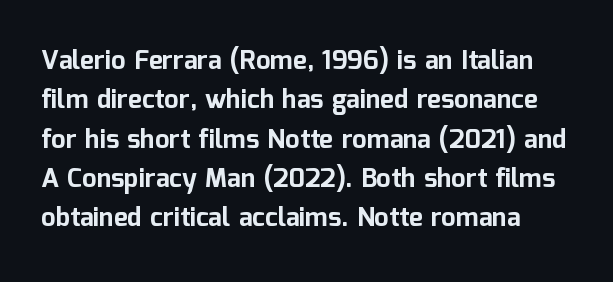
If you measured baseline to baseline, you'd find a middling distance. You can tell it's not italic because the verticals are truly vertical. Words appear dense and cohesive because spacing is normal. Plain, unruled lines of type. These words are printed bold, with thick strokes throughout.
